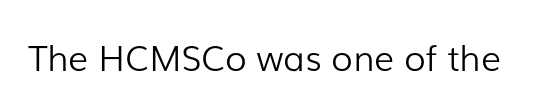
The image shows 35 px light sans-serif type, upright; set normal letter spacing, not underlined; low stroke contrast and a medium x-height.
